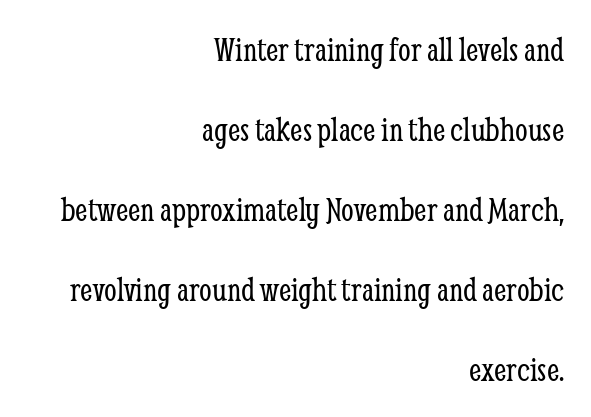
{"serif": "yes", "italic": "no", "bold": "no", "weight": "light", "width": "condensed", "stroke_contrast": "low", "x_height": "medium", "monospaced": "no", "underline": "no", "align": "right", "line_spacing": "loose", "line_spacing_ratio": 2.22, "letter_spacing": "normal", "letter_spacing_em": 0.0, "glyph_px": 36}
